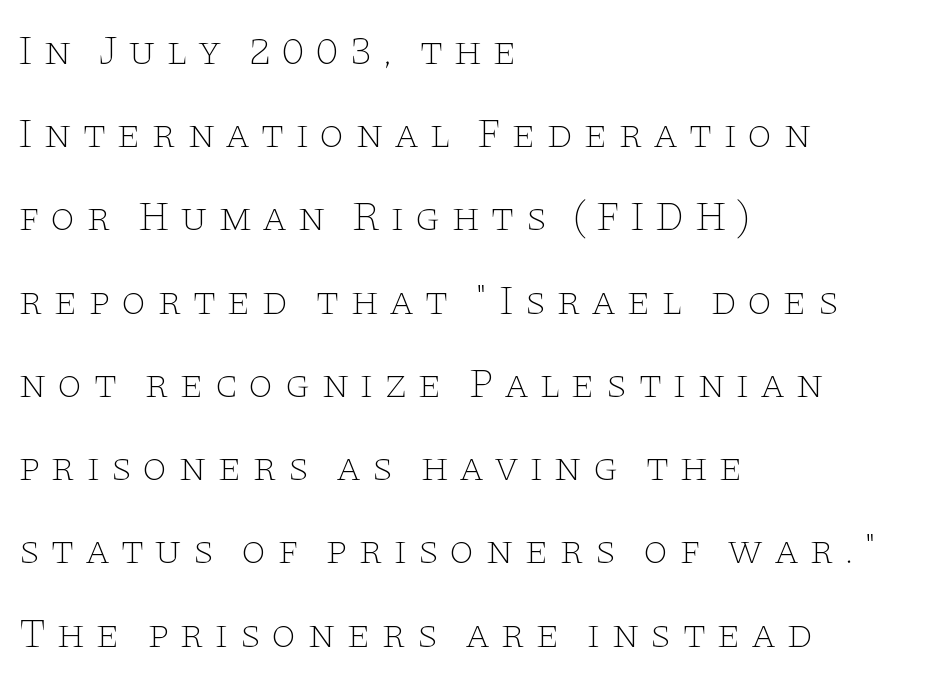
The image shows 41 px thin, wide serif type, upright; set left-aligned, loose line spacing (2.03x), unusually wide letter spacing (+0.24 em), not underlined; low stroke contrast and a large x-height.
